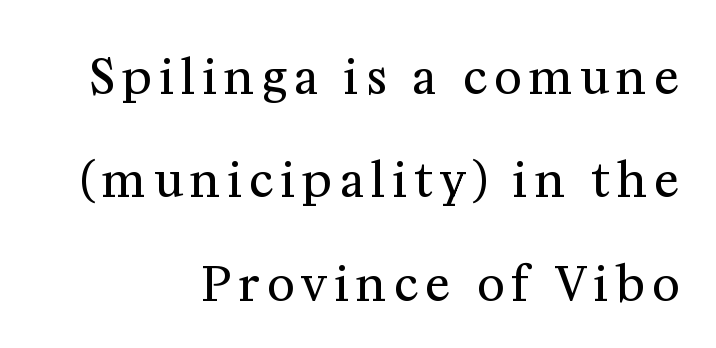
Think of a printed novel: that variable character pitch is what you see here. Check under the words: just untouched page. When letters stand straight like this, we call the style roman or upright. Students, observe: this is what heavily led, spacious text looks like.
